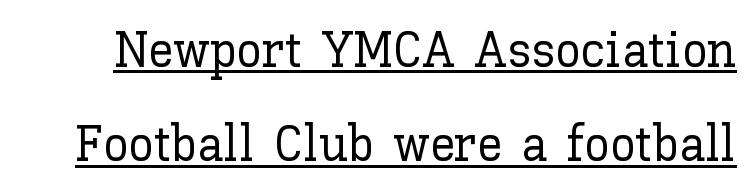
Q: Is the text italic (slanted)? A: No, it is upright.
Q: Is the text underlined? A: Yes.
Q: Is the spacing between letters normal or unusually wide? A: Normal.
Q: Width (condensed, normal, or wide)? A: Normal.
Q: Stroke contrast? A: Low.
Q: x-height? A: Medium.
Q: Monospaced? A: No.
